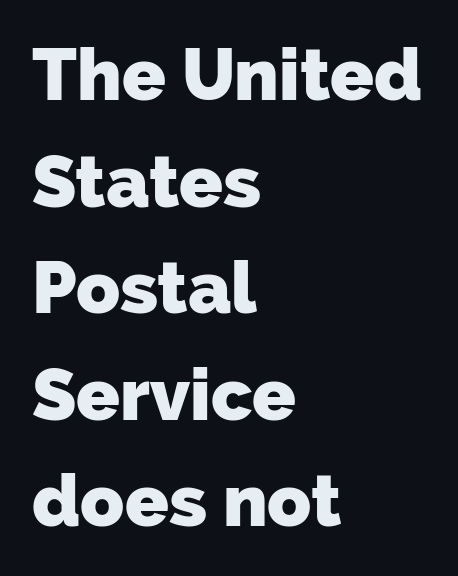
Q: Is the text bold? A: Yes.
Q: Is the typeface a serif or a sans-serif typeface? A: Sans-serif.
Q: Is the text underlined? A: No.
Q: How is the paragraph aligned? A: Left-aligned.
Q: Is the spacing between letters normal or unusually wide? A: Normal.
Q: Is the spacing between lines tight, normal or loose? A: Normal.
Q: Width (condensed, normal, or wide)? A: Normal.
Q: Stroke contrast? A: Low.
Q: x-height? A: Medium.
Q: Monospaced? A: No.
